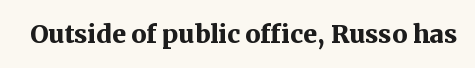
Q: Is the text bold? A: Yes.
Q: Is the text italic (slanted)? A: No, it is upright.
Q: Is the text underlined? A: No.
Q: Is the spacing between letters normal or unusually wide? A: Normal.
